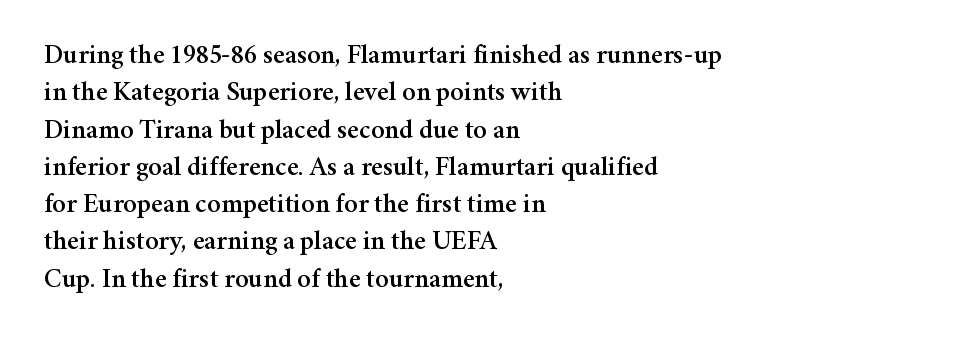
{"italic": "no", "underline": "no", "align": "left", "line_spacing": "normal", "line_spacing_ratio": 1.38, "letter_spacing": "normal", "letter_spacing_em": 0.0, "glyph_px": 27}
